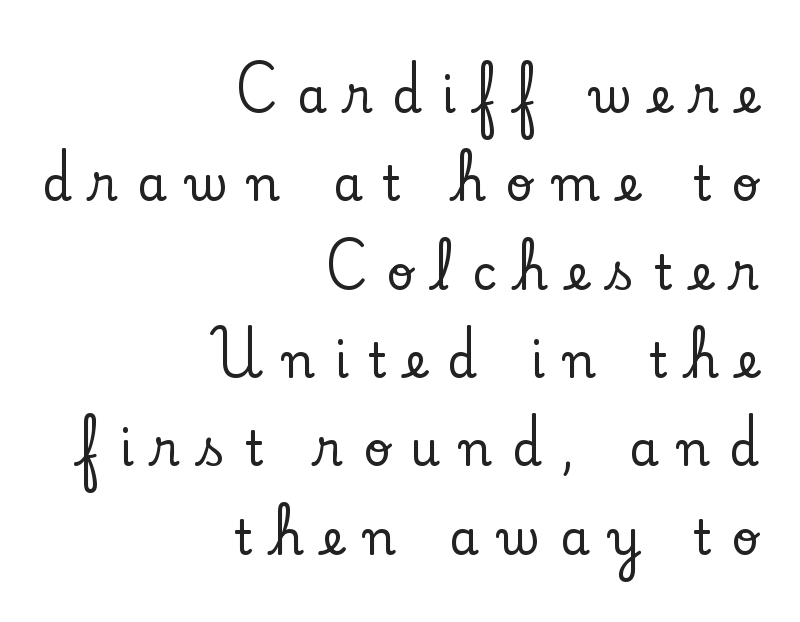
Q: Is the text italic (slanted)? A: No, it is upright.
Q: Is the typeface a serif or a sans-serif typeface? A: Serif.
Q: Is the text underlined? A: No.
Q: How is the paragraph aligned? A: Right-aligned.
Q: Is the spacing between letters normal or unusually wide? A: Unusually wide.
Q: Width (condensed, normal, or wide)? A: Normal.
Q: Stroke contrast? A: Low.
Q: x-height? A: Small.
Q: Monospaced? A: No.
